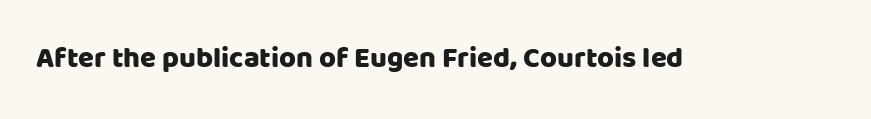
Q: Is the text italic (slanted)? A: No, it is upright.
Q: Is the typeface a serif or a sans-serif typeface? A: Sans-serif.
Q: Is the text underlined? A: No.
Q: Is the spacing between letters normal or unusually wide? A: Normal.
Q: Width (condensed, normal, or wide)? A: Normal.
Q: Stroke contrast? A: Low.
Q: x-height? A: Large.
Q: Monospaced? A: No.
